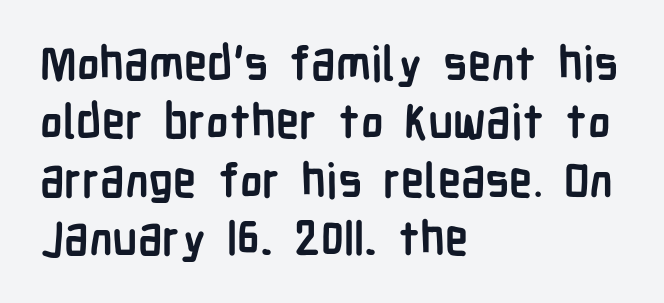
{"serif": "no", "italic": "no", "bold": "yes", "weight": "semibold", "width": "condensed", "stroke_contrast": "low", "x_height": "medium", "monospaced": "no", "underline": "no", "align": "left", "line_spacing_ratio": 1.24, "letter_spacing": "normal", "letter_spacing_em": 0.0, "glyph_px": 47}
